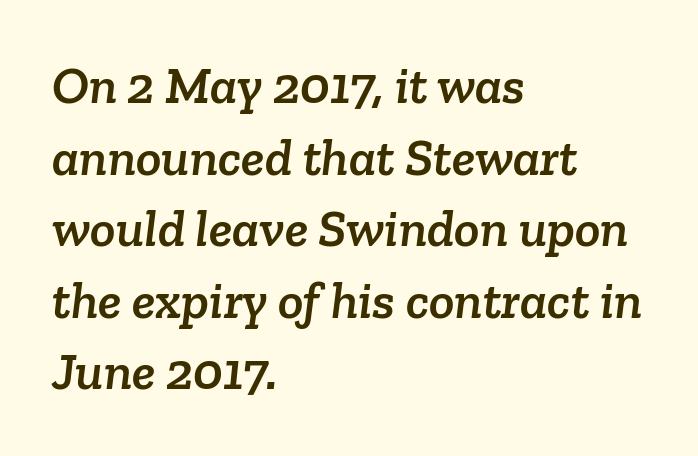
In terms of letterspacing, this is plain default setting. What kind of face is this? One with serifs. What's the leading like? Ordinary, nothing unusual. The passage shown is typed in a proportional face where columns would drift. The strip under each line holds only bare page.
